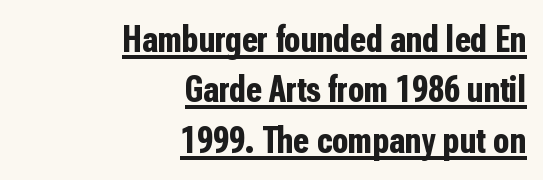
{"serif": "no", "italic": "no", "bold": "yes", "weight": "bold", "width": "condensed", "stroke_contrast": "low", "x_height": "medium", "monospaced": "no", "underline": "yes", "align": "right", "line_spacing": "normal", "line_spacing_ratio": 1.36, "letter_spacing": "normal", "letter_spacing_em": 0.0, "glyph_px": 37}
